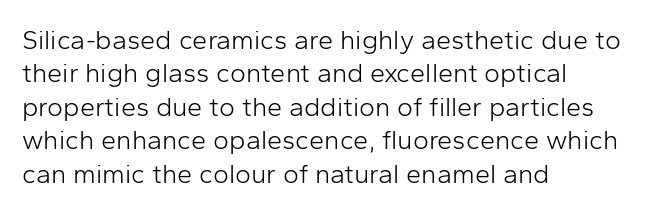
Q: Is the text bold? A: No.
Q: Is the text italic (slanted)? A: No, it is upright.
Q: Is the text underlined? A: No.
Q: How is the paragraph aligned? A: Left-aligned.
Q: Is the spacing between letters normal or unusually wide? A: Normal.
